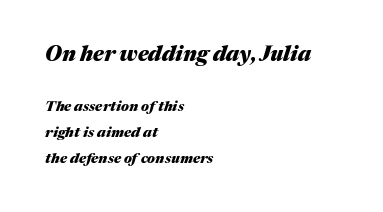
The image shows 21 px bold type, italic (leaning right); set left-aligned, line spacing 1.84x, normal letter spacing, not underlined; the first (top) block is 1.5x larger.
